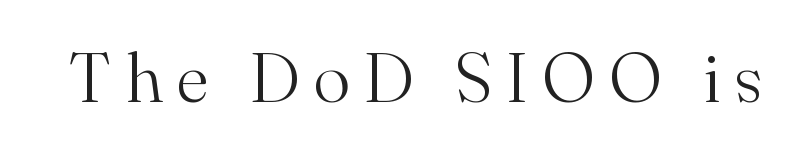
Q: Is the text bold? A: No.
Q: Is the text italic (slanted)? A: No, it is upright.
Q: Is the typeface a serif or a sans-serif typeface? A: Serif.
Q: Is the text underlined? A: No.
Q: Width (condensed, normal, or wide)? A: Normal.
Q: Stroke contrast? A: Medium.
Q: x-height? A: Small.
Q: Monospaced? A: No.
